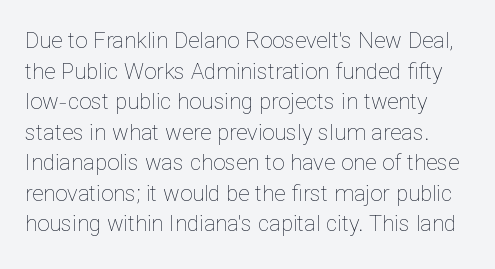
Characters remain perfectly vertical along every line. Is the type heavy? It reads as light-to-regular instead. Descender tails drop into unmarked territory. Evenly set lines give the paragraph a standard silhouette.
